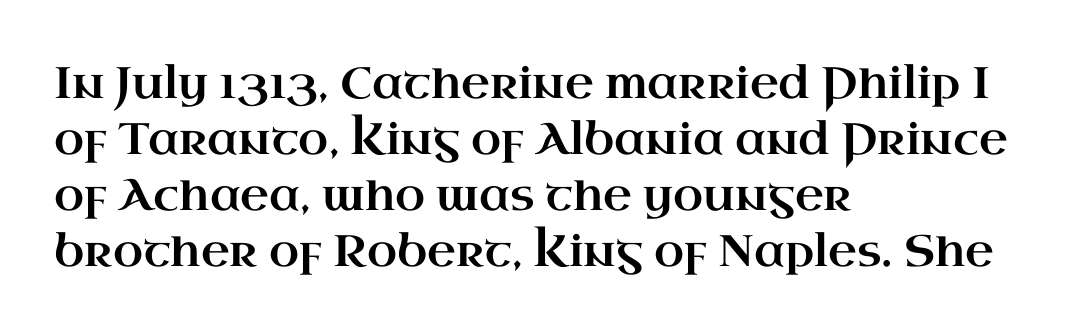
The image shows 44 px wide serif type, upright; set left-aligned, normal line spacing (1.27x), normal letter spacing, not underlined; high stroke contrast and a small x-height.
